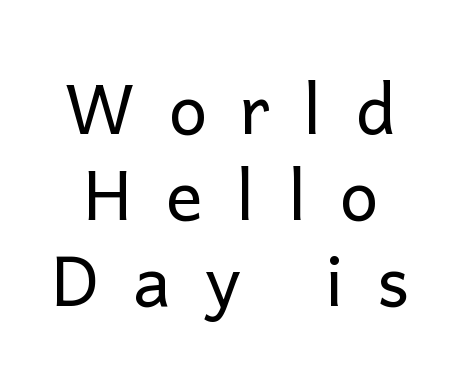
{"serif": "no", "italic": "no", "bold": "no", "weight": "regular", "width": "normal", "stroke_contrast": "low", "x_height": "medium", "monospaced": "no", "underline": "no", "line_spacing": "normal", "line_spacing_ratio": 1.25, "letter_spacing": "wide", "letter_spacing_em": 0.48, "glyph_px": 69}
